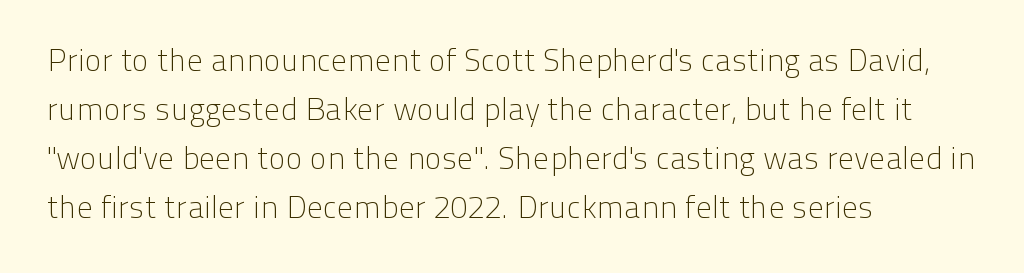
The typography opts for an upright posture over an oblique one. I'd call this a sans setting — the letters go barefoot. Caption: multi-line text, flush left, ragged right. Underlining? Definitely not there. The designer left line spacing at the default.
